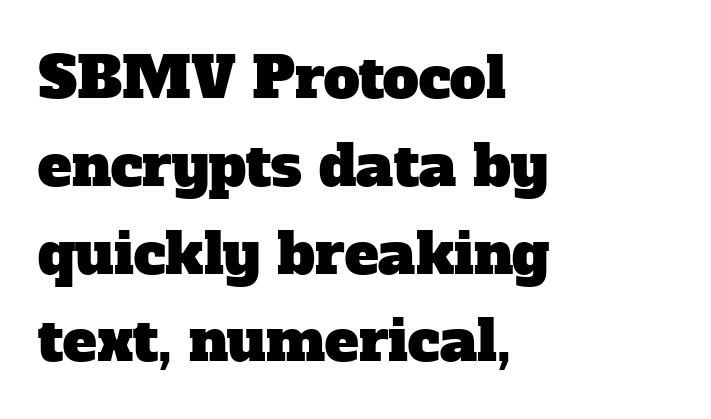
The image shows 57 px serif type; set left-aligned, normal line spacing (1.54x), normal letter spacing, not underlined; low stroke contrast and a medium x-height.
